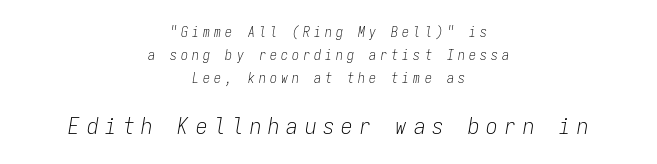
Q: Is the text bold? A: No.
Q: Is the text italic (slanted)? A: Yes, it leans right by about 9 degrees.
Q: Is the text underlined? A: No.
Q: How is the paragraph aligned? A: Centered.
Q: Is the spacing between letters normal or unusually wide? A: Unusually wide.
Q: Is the spacing between lines tight, normal or loose? A: Normal.
Q: Which block of text is set in a larger size, the first (top) or the second (bottom)? A: The second (bottom) one.
